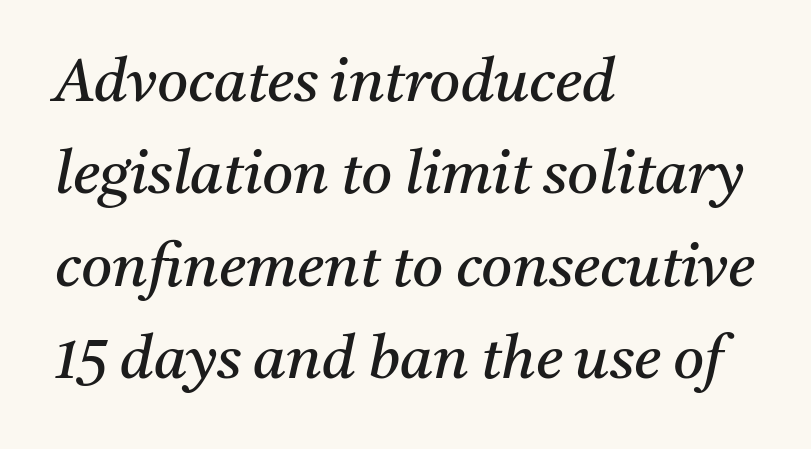
In CSS terms this would be text-align: left. These lines are rendered in a variable-pitch font. Style check: oblique. The face looks like a standard text weight, possibly lighter. The zone under the glyphs is completely vacant. What stands out about the letter spacing? Nothing — it is the standard amount.
